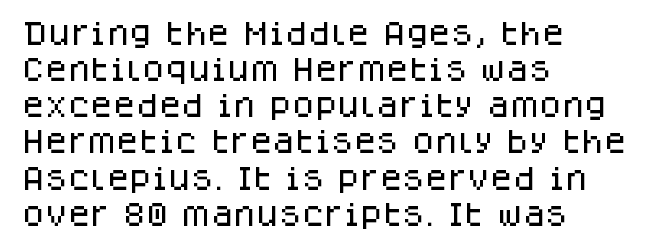
Q: Is the text italic (slanted)? A: No, it is upright.
Q: Is the text underlined? A: No.
Q: How is the paragraph aligned? A: Left-aligned.
Q: Is the spacing between letters normal or unusually wide? A: Normal.
Q: Is the spacing between lines tight, normal or loose? A: Normal.
